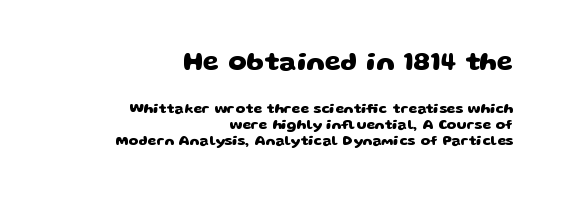
Line endings align vertically; line beginnings do not. No word sits above an underline. You'd pick this weight for a headline — it's a proper bold. Larger block? The one above; the one below is distinctly smaller. The horizontal fit of the characters is conventional and even.
